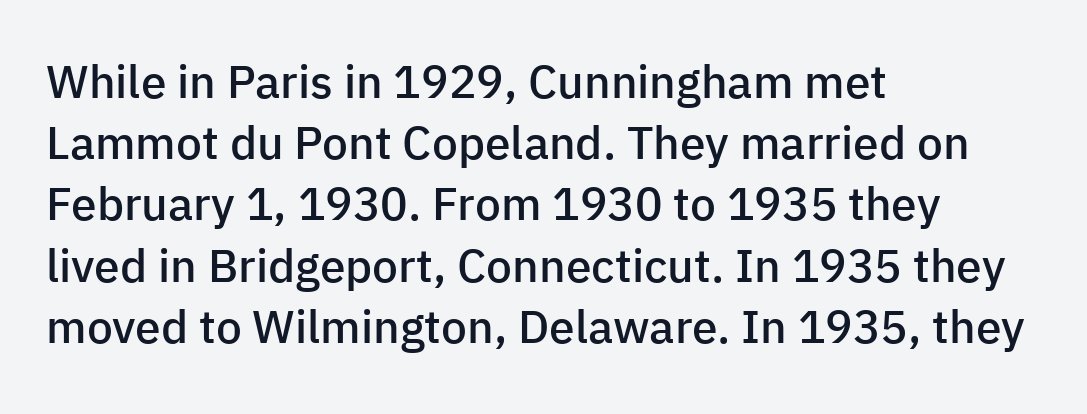
The image shows 46 px semibold sans-serif type, upright; set left-aligned, normal line spacing (1.33x), normal letter spacing, not underlined; low stroke contrast and a medium x-height.
